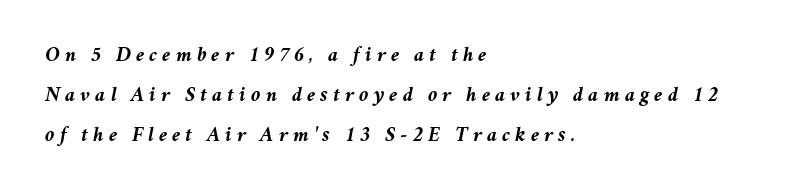
Q: Is the text bold? A: Yes.
Q: Is the text italic (slanted)? A: Yes, it leans right by about 11 degrees.
Q: Is the text underlined? A: No.
Q: How is the paragraph aligned? A: Left-aligned.
Q: Is the spacing between letters normal or unusually wide? A: Unusually wide.
Q: Is the spacing between lines tight, normal or loose? A: Loose.
